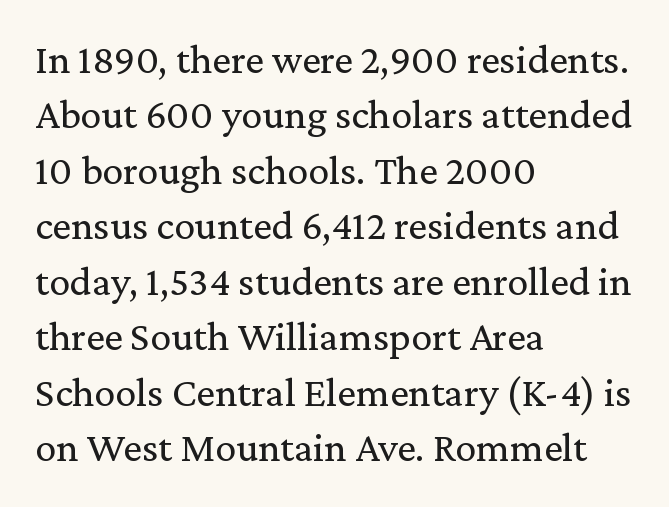
{"serif": "yes", "italic": "no", "bold": "no", "weight": "regular", "width": "normal", "stroke_contrast": "low", "x_height": "medium", "monospaced": "no", "underline": "no", "align": "left", "line_spacing": "normal", "line_spacing_ratio": 1.32, "letter_spacing": "normal", "letter_spacing_em": 0.0, "glyph_px": 42}
